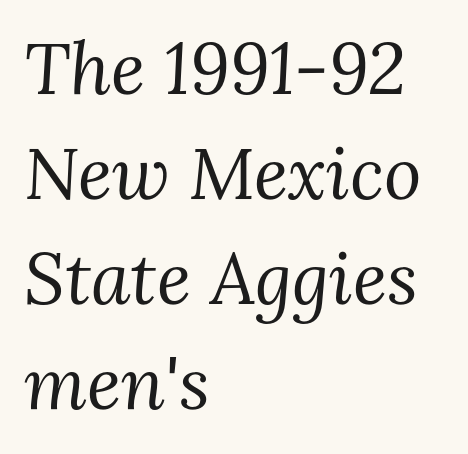
Q: Is the text bold? A: No.
Q: Is the text italic (slanted)? A: Yes, it leans right by about 3 degrees.
Q: Is the typeface a serif or a sans-serif typeface? A: Serif.
Q: Is the text underlined? A: No.
Q: How is the paragraph aligned? A: Left-aligned.
Q: Is the spacing between letters normal or unusually wide? A: Normal.
Q: Is the spacing between lines tight, normal or loose? A: Normal.
Q: Width (condensed, normal, or wide)? A: Normal.
Q: Stroke contrast? A: Medium.
Q: x-height? A: Medium.
Q: Monospaced? A: No.
